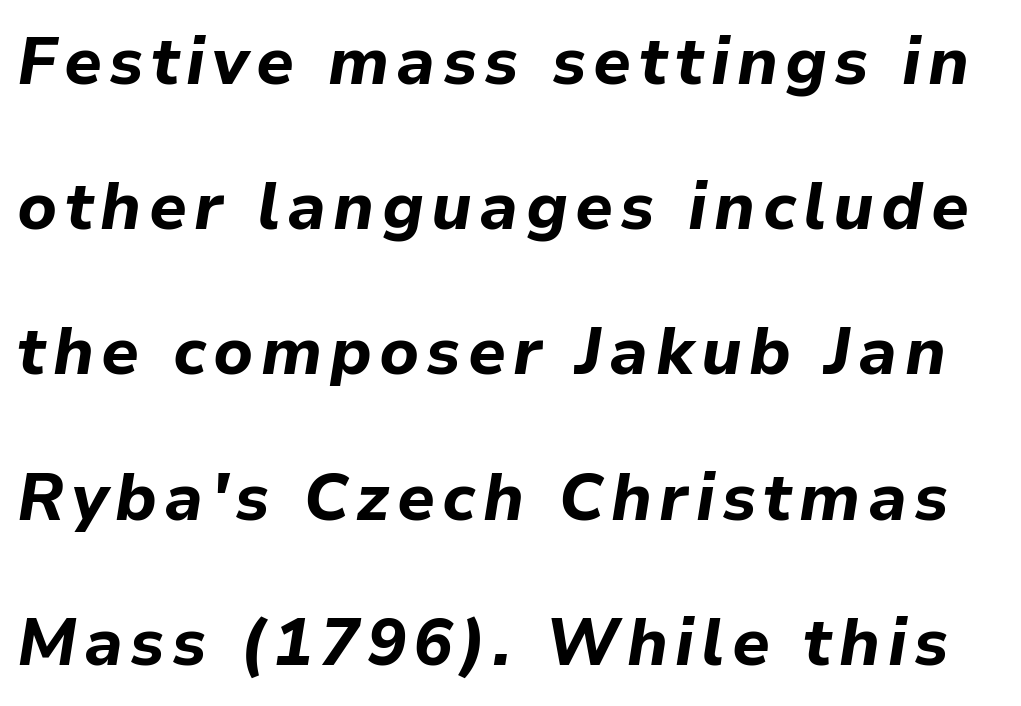
The text carries the slant typical of an italic or oblique font. Has an underline been added? It has not. Thick stems and heavy bowls — unmistakably bold. Is there much room between lines? Yes — plenty of vertical air separates them.
